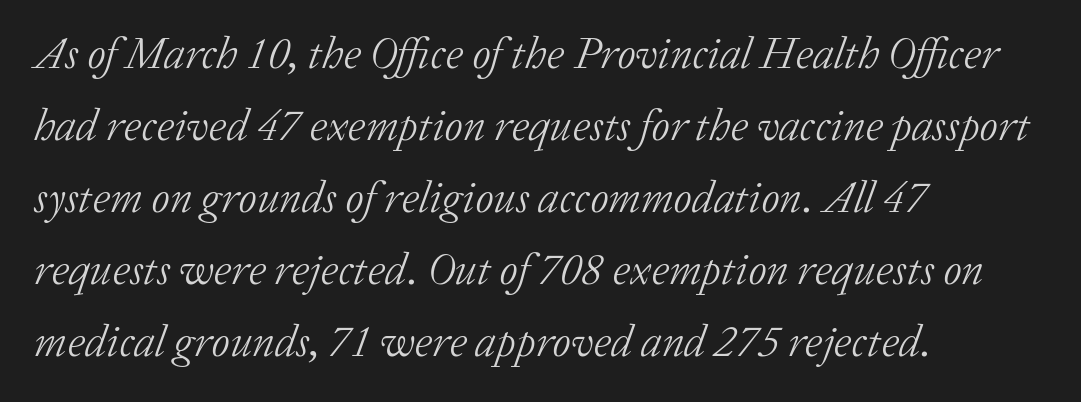
Q: Is the text bold? A: No.
Q: Is the text italic (slanted)? A: Yes, it leans right by about 20 degrees.
Q: Is the typeface a serif or a sans-serif typeface? A: Serif.
Q: Is the text underlined? A: No.
Q: How is the paragraph aligned? A: Left-aligned.
Q: Is the spacing between letters normal or unusually wide? A: Normal.
Q: Is the spacing between lines tight, normal or loose? A: Normal.
Q: Width (condensed, normal, or wide)? A: Normal.
Q: Stroke contrast? A: Low.
Q: x-height? A: Medium.
Q: Monospaced? A: No.
